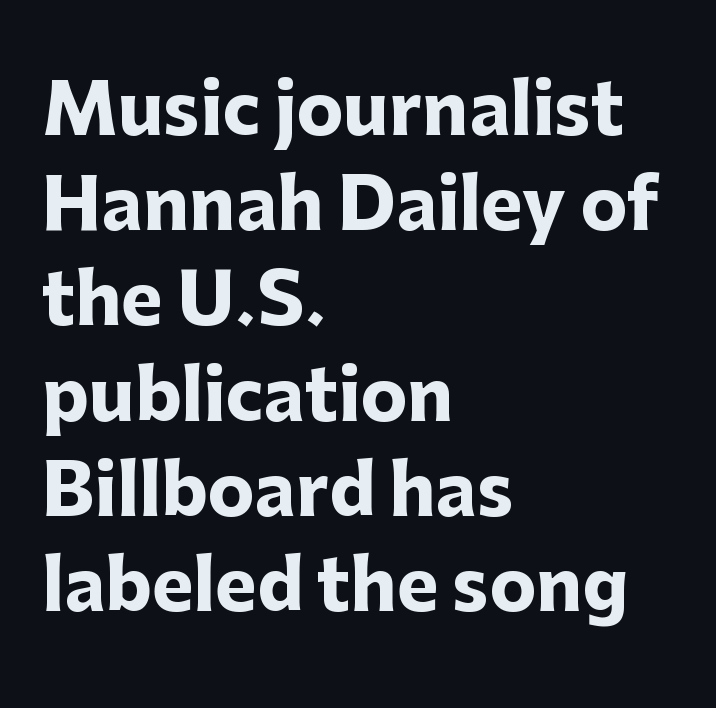
Q: Is the text bold? A: Yes.
Q: Is the text italic (slanted)? A: No, it is upright.
Q: Is the typeface a serif or a sans-serif typeface? A: Sans-serif.
Q: Is the text underlined? A: No.
Q: How is the paragraph aligned? A: Left-aligned.
Q: Is the spacing between letters normal or unusually wide? A: Normal.
Q: Is the spacing between lines tight, normal or loose? A: Normal.
Q: Width (condensed, normal, or wide)? A: Normal.
Q: Stroke contrast? A: Low.
Q: x-height? A: Medium.
Q: Monospaced? A: No.
